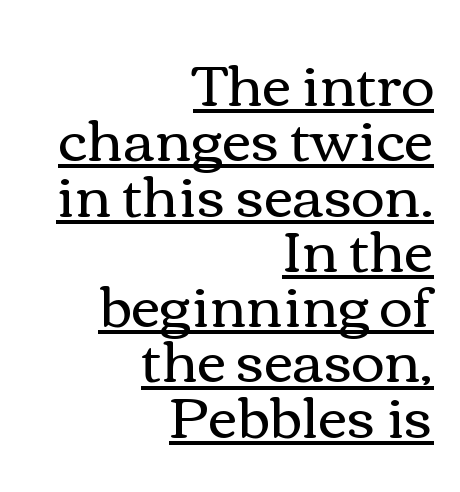
Character widths vary here, with narrow letters taking less room than wide ones. Each line of the rendering has a horizontal stroke beneath the glyphs. Line endings align vertically; line beginnings do not. These glyphs show unthickened strokes, regular width or finer. Nothing unusual about the tracking: characters are spaced as the font intends. Rendered with straight, roman letterforms.
